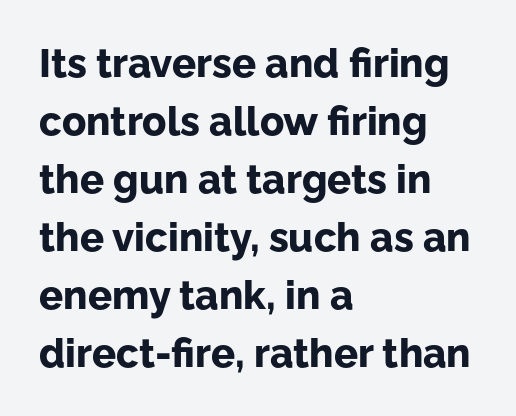
Strong, thick strokes mark this as bold type. A classic flush-left, rag-right setting is used for this passage. Anything drawn beneath the words? Only blank space. The rendering uses a moderate line-height, typical for paragraphs. Stroke terminals: plain, sans-serif.
